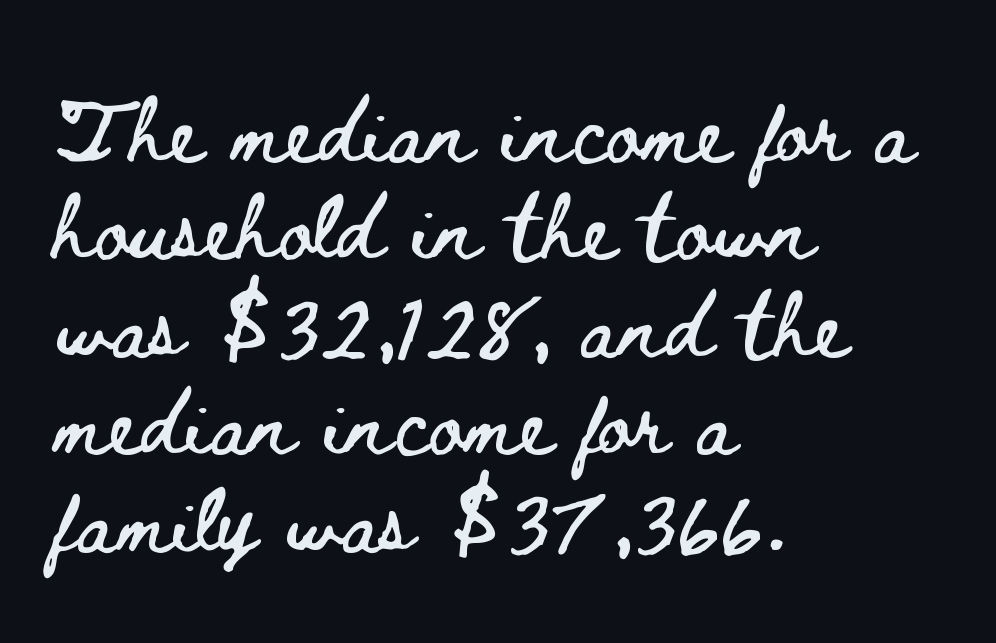
The image shows 65 px wide type; set left-aligned, normal line spacing (1.5x), normal letter spacing, not underlined; low stroke contrast and a small x-height.
